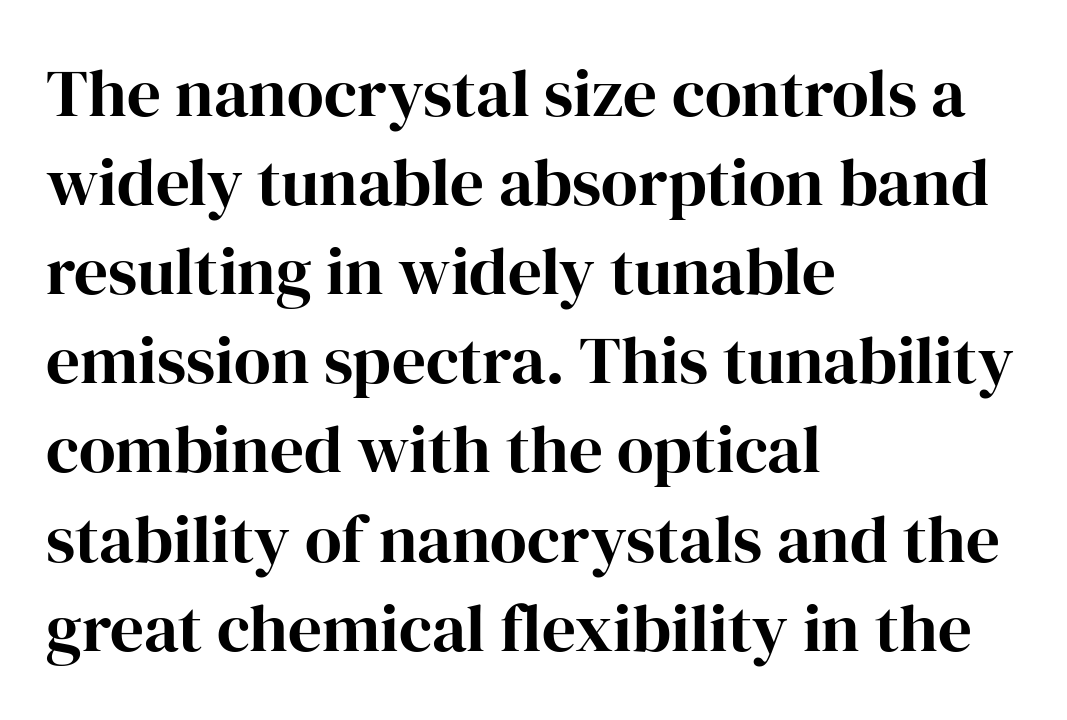
{"serif": "yes", "italic": "no", "bold": "yes", "weight": "bold", "width": "normal", "stroke_contrast": "high", "x_height": "medium", "monospaced": "no", "underline": "no", "align": "left", "line_spacing": "normal", "line_spacing_ratio": 1.33, "letter_spacing": "normal", "letter_spacing_em": 0.0, "glyph_px": 67}
